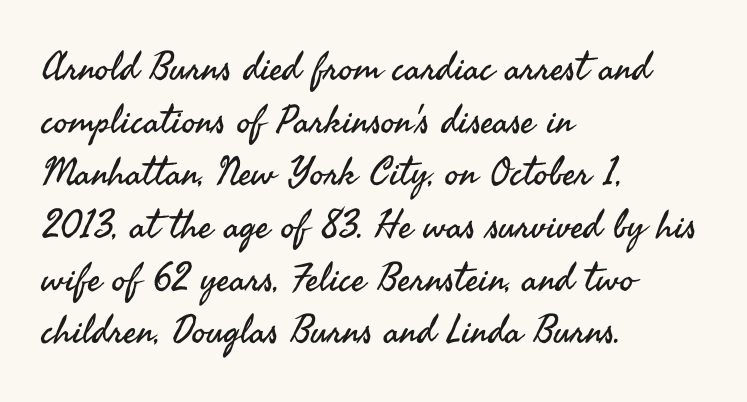
{"serif": "no", "bold": "no", "weight": "regular", "width": "normal", "stroke_contrast": "medium", "x_height": "small", "monospaced": "no", "underline": "no", "align": "left", "line_spacing": "normal", "line_spacing_ratio": 1.35, "letter_spacing": "normal", "letter_spacing_em": 0.0, "glyph_px": 39}
